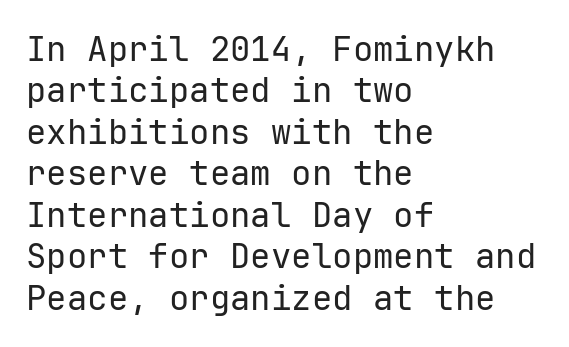
{"serif": "no", "italic": "no", "bold": "no", "weight": "regular", "width": "normal", "stroke_contrast": "low", "x_height": "medium", "monospaced": "yes", "underline": "no", "align": "left", "line_spacing_ratio": 1.22, "letter_spacing": "normal", "letter_spacing_em": 0.0, "glyph_px": 34}
